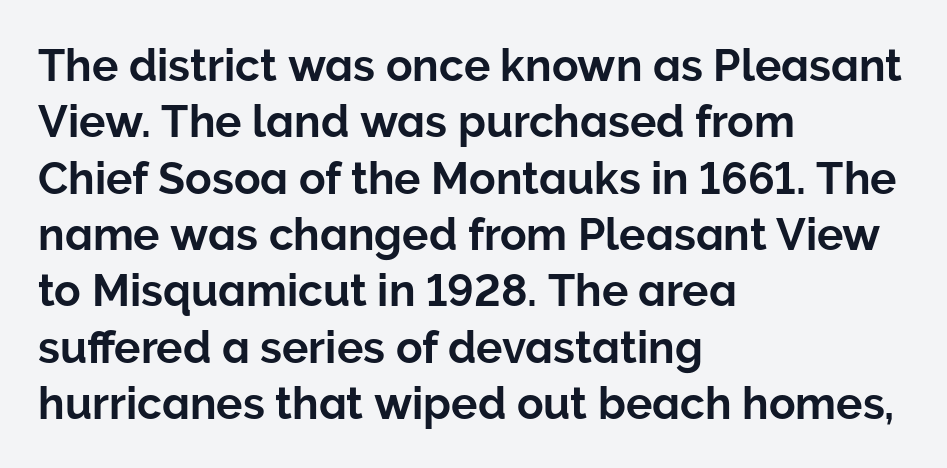
{"serif": "no", "italic": "no", "width": "normal", "stroke_contrast": "low", "x_height": "medium", "monospaced": "no", "underline": "no", "align": "left", "line_spacing": "normal", "line_spacing_ratio": 1.28, "letter_spacing": "normal", "letter_spacing_em": 0.0, "glyph_px": 44}
